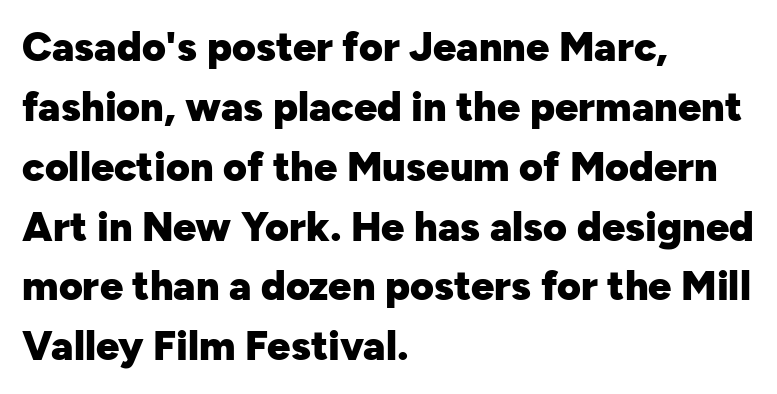
The image shows 41 px heavy sans-serif type, upright; set left-aligned, normal line spacing (1.46x), normal letter spacing, not underlined; low stroke contrast and a medium x-height.
